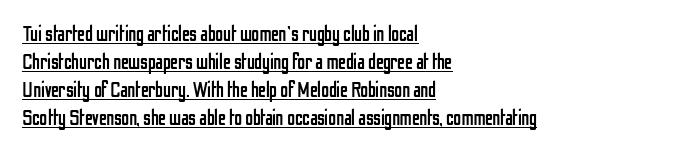
{"italic": "no", "bold": "no", "underline": "yes", "align": "left", "line_spacing": "normal", "line_spacing_ratio": 1.28, "letter_spacing": "normal", "letter_spacing_em": 0.0, "glyph_px": 22}
